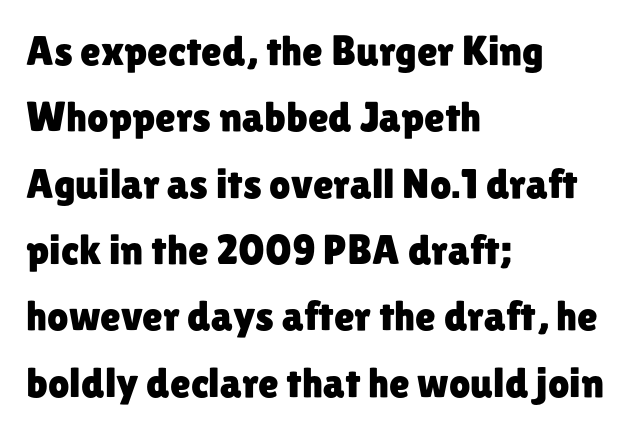
The image shows 42 px sans-serif type, upright; set left-aligned, normal line spacing (1.58x), normal letter spacing, not underlined; low stroke contrast and a medium x-height.
